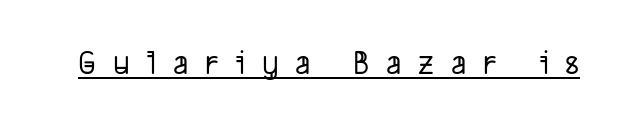
The image shows 35 px condensed sans-serif type; set unusually wide letter spacing (+0.48 em), underlined; low stroke contrast and a medium x-height.
